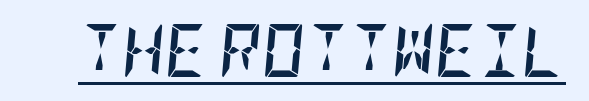
The image shows 53 px semibold, condensed type, italic (leaning right); set normal letter spacing, underlined; low stroke contrast and a large x-height.
